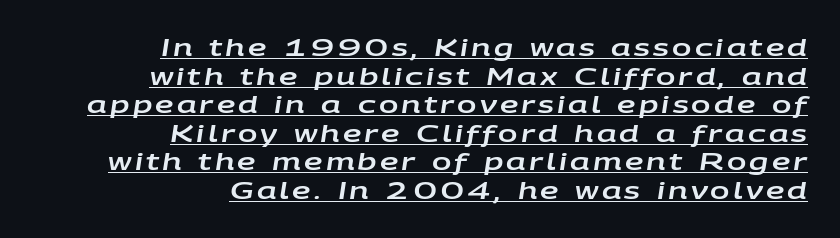
{"italic": "yes", "lean": "right", "slant_degrees": 9, "underline": "yes", "align": "right", "line_spacing_ratio": 1.24, "glyph_px": 23}
